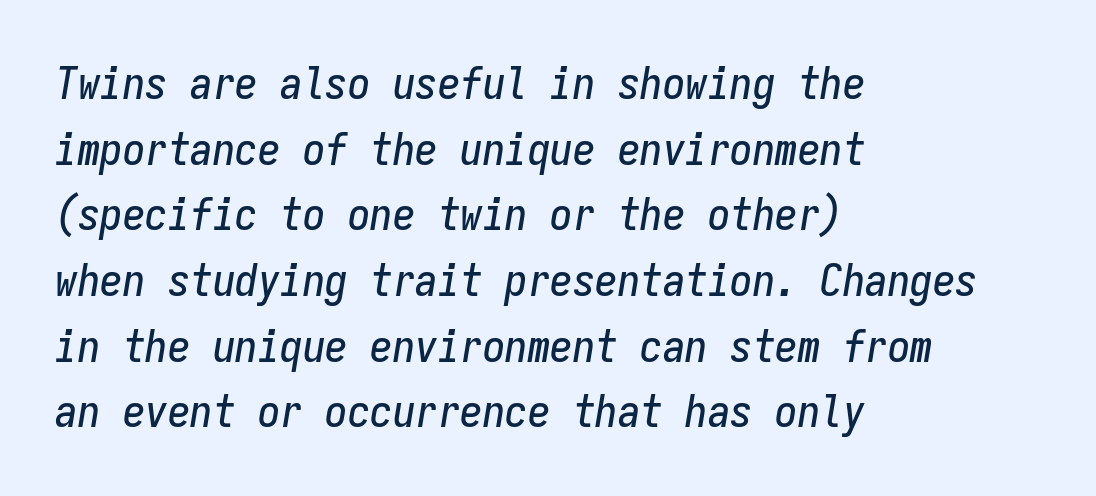
Q: Is the text italic (slanted)? A: Yes, it leans right by about 9 degrees.
Q: Is the text underlined? A: No.
Q: How is the paragraph aligned? A: Left-aligned.
Q: Is the spacing between letters normal or unusually wide? A: Normal.
Q: Is the spacing between lines tight, normal or loose? A: Normal.
Q: Width (condensed, normal, or wide)? A: Condensed.
Q: Stroke contrast? A: Low.
Q: x-height? A: Medium.
Q: Monospaced? A: Yes.
